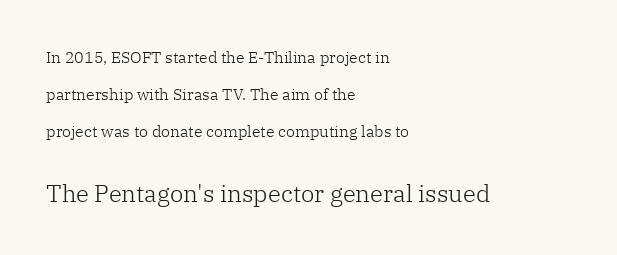
Q: Is the text bold? A: No.
Q: Is the text italic (slanted)? A: No, it is upright.
Q: Is the text underlined? A: No.
Q: How is the paragraph aligned? A: Left-aligned.
Q: Is the spacing between letters normal or unusually wide? A: Normal.
Q: Is the spacing between lines tight, normal or loose? A: Loose.
Q: Which block of text is set in a larger size, the first (top) or the second (bottom)? A: The second (bottom) one.
